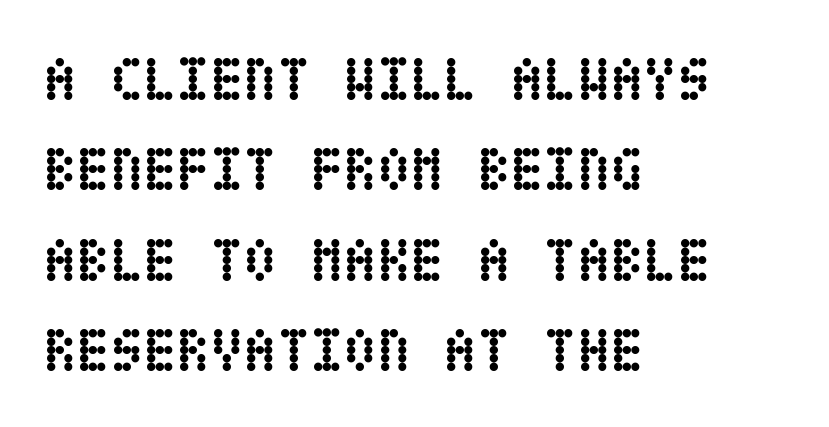
The image shows 61 px semibold, condensed type, upright; set left-aligned, normal line spacing (1.48x), normal letter spacing, not underlined; low stroke contrast and a large x-height.
